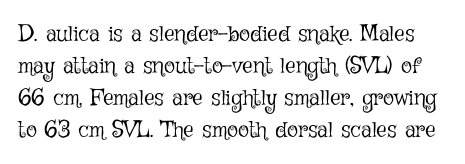
Q: Is the text bold? A: No.
Q: Is the text italic (slanted)? A: No, it is upright.
Q: Is the text underlined? A: No.
Q: Is the spacing between letters normal or unusually wide? A: Normal.
Q: Is the spacing between lines tight, normal or loose? A: Normal.
